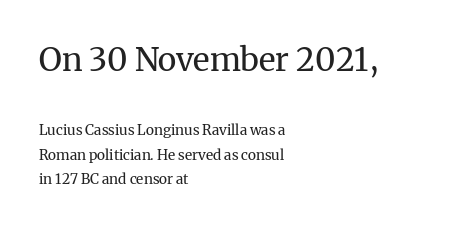
Q: Is the text bold? A: No.
Q: Is the text italic (slanted)? A: No, it is upright.
Q: Is the typeface a serif or a sans-serif typeface? A: Serif.
Q: Is the text underlined? A: No.
Q: How is the paragraph aligned? A: Left-aligned.
Q: Is the spacing between letters normal or unusually wide? A: Normal.
Q: Which block of text is set in a larger size, the first (top) or the second (bottom)? A: The first (top) one.
Q: Width (condensed, normal, or wide)? A: Normal.
Q: Stroke contrast? A: Medium.
Q: x-height? A: Medium.
Q: Monospaced? A: No.
